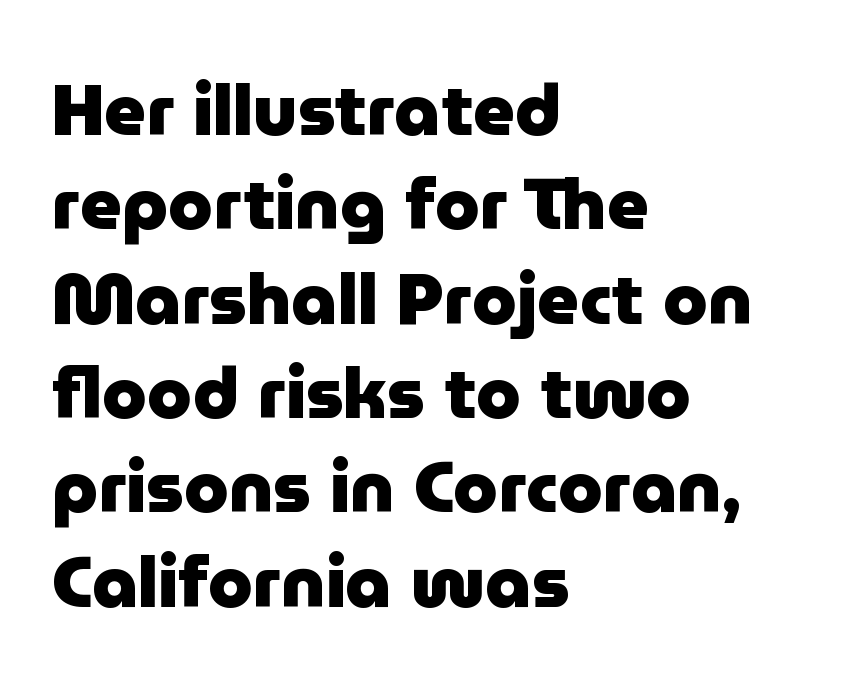
Q: Is the text bold? A: Yes.
Q: Is the text italic (slanted)? A: No, it is upright.
Q: Is the typeface a serif or a sans-serif typeface? A: Sans-serif.
Q: Is the text underlined? A: No.
Q: How is the paragraph aligned? A: Left-aligned.
Q: Is the spacing between letters normal or unusually wide? A: Normal.
Q: Is the spacing between lines tight, normal or loose? A: Normal.
Q: Width (condensed, normal, or wide)? A: Normal.
Q: Stroke contrast? A: Low.
Q: x-height? A: Medium.
Q: Monospaced? A: No.
